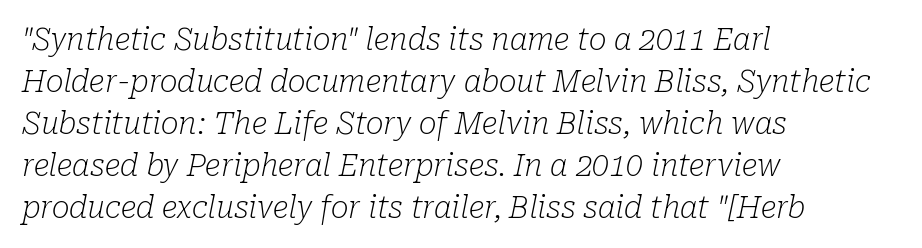
The image shows 30 px light serif type, italic (leaning right); set left-aligned, normal line spacing (1.4x), normal letter spacing, not underlined; low stroke contrast and a medium x-height.
